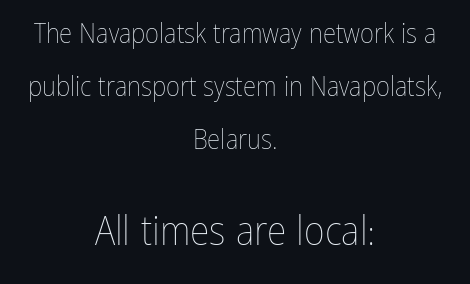
The image shows 40 px thin, condensed type, upright; set centered, loose line spacing (1.96x), normal letter spacing, not underlined; the second (bottom) block is 1.48x larger; low stroke contrast and a medium x-height.
